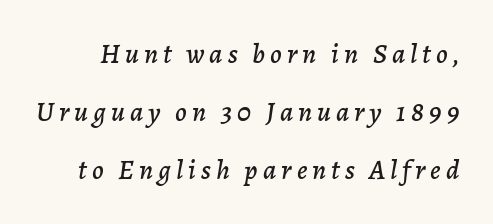
The image shows 28 px text type, italic (leaning right); set loose line spacing (2.08x), not underlined; low stroke contrast and a medium x-height.
